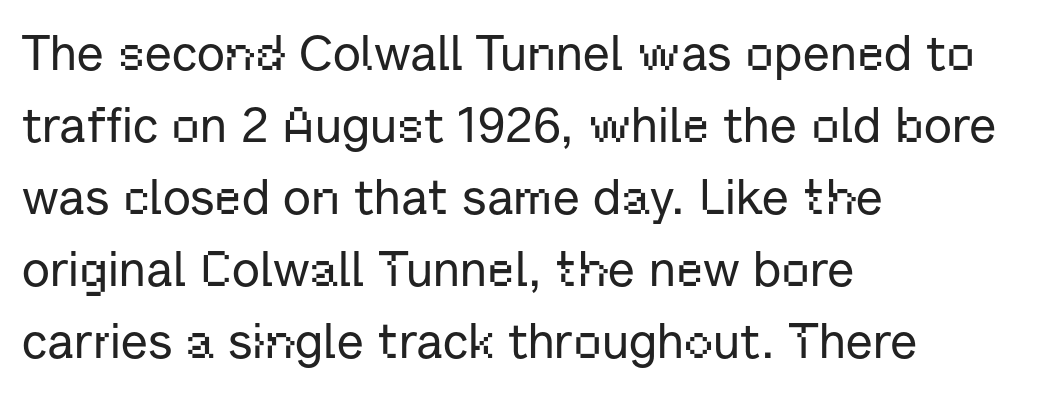
Q: Is the text italic (slanted)? A: No, it is upright.
Q: Is the typeface a serif or a sans-serif typeface? A: Sans-serif.
Q: Is the text underlined? A: No.
Q: How is the paragraph aligned? A: Left-aligned.
Q: Is the spacing between letters normal or unusually wide? A: Normal.
Q: Is the spacing between lines tight, normal or loose? A: Normal.
Q: Width (condensed, normal, or wide)? A: Normal.
Q: Stroke contrast? A: Low.
Q: x-height? A: Medium.
Q: Monospaced? A: No.
